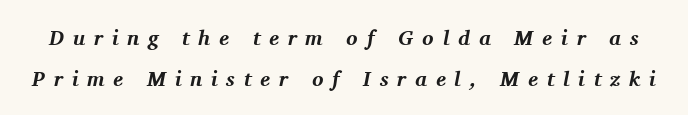
The image shows 21 px bold type, italic (leaning right); set loose line spacing (1.93x), unusually wide letter spacing (+0.42 em), not underlined.
